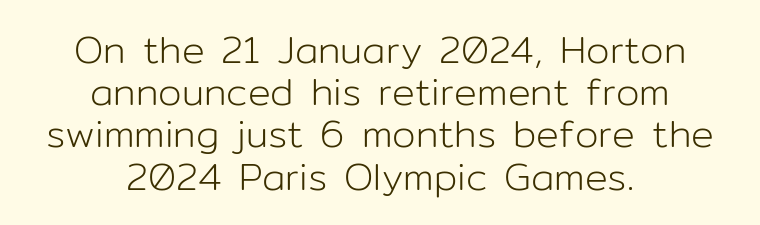
The image shows 38 px light sans-serif type, upright; set centered, tight line spacing (1.11x), normal letter spacing, not underlined; low stroke contrast and a medium x-height.
